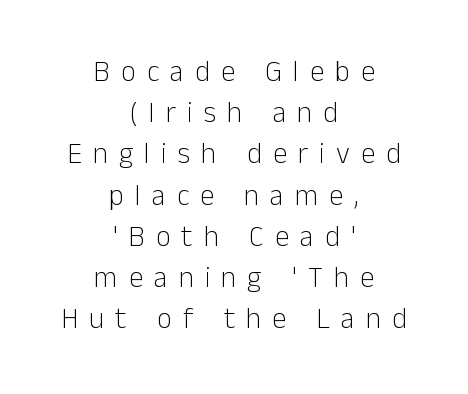
The image shows 29 px light sans-serif type, upright; set centered, normal line spacing (1.42x), unusually wide letter spacing (+0.38 em), not underlined; low stroke contrast and a medium x-height.
